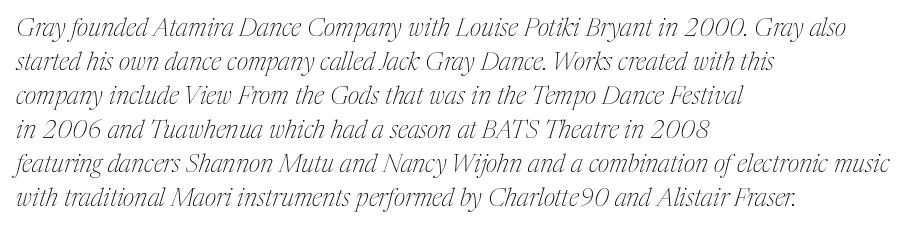
The image shows 25 px text type, italic (leaning right); set left-aligned, normal line spacing (1.36x), normal letter spacing, not underlined.
